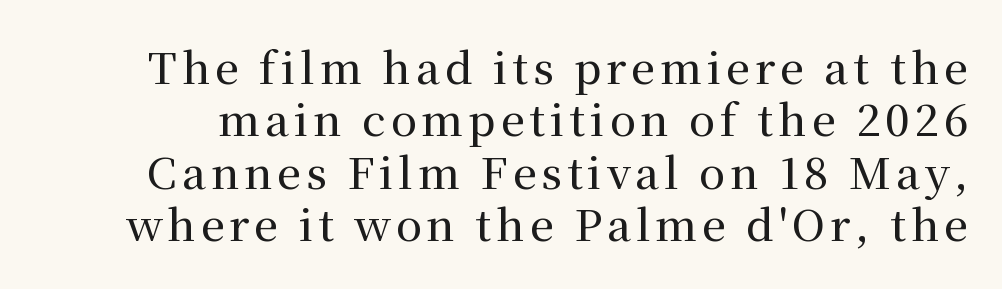
The image shows 43 px serif type, upright; set line spacing 1.22x, not underlined; medium stroke contrast and a medium x-height.
